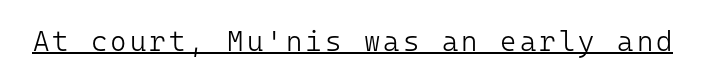
The image shows 28 px light sans-serif type, upright, monospaced; set underlined; low stroke contrast and a medium x-height.
